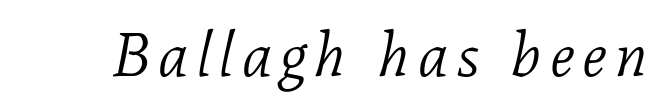
The image shows 62 px light serif type, italic (leaning right); set not underlined; low stroke contrast and a medium x-height.
